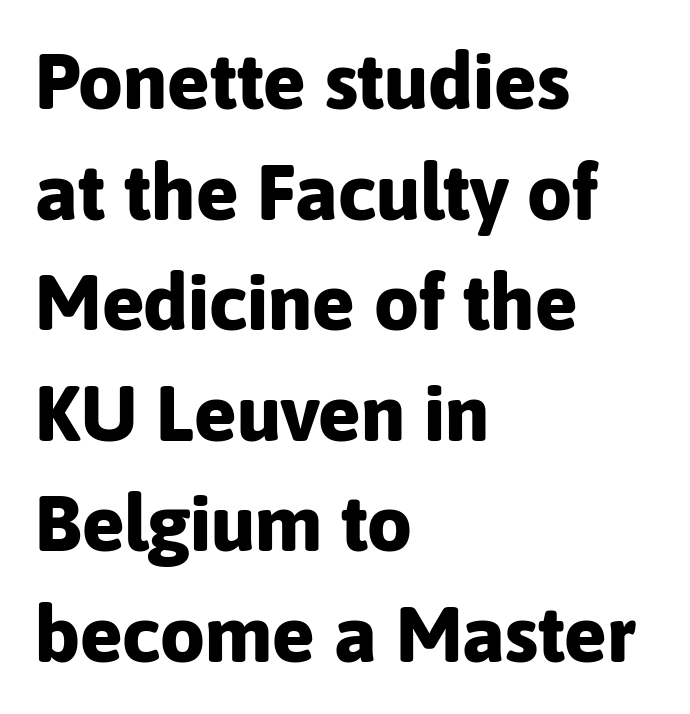
{"serif": "no", "italic": "no", "bold": "yes", "weight": "bold", "width": "normal", "stroke_contrast": "low", "x_height": "medium", "monospaced": "no", "underline": "no", "align": "left", "line_spacing": "normal", "line_spacing_ratio": 1.4, "letter_spacing": "normal", "letter_spacing_em": 0.0, "glyph_px": 79}
